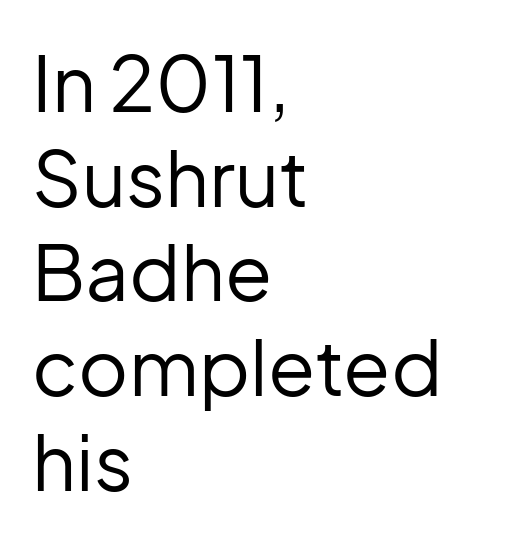
{"serif": "no", "italic": "no", "bold": "no", "weight": "regular", "width": "normal", "stroke_contrast": "low", "x_height": "medium", "monospaced": "no", "underline": "no", "align": "left", "line_spacing_ratio": 1.23, "letter_spacing": "normal", "letter_spacing_em": 0.0, "glyph_px": 77}
